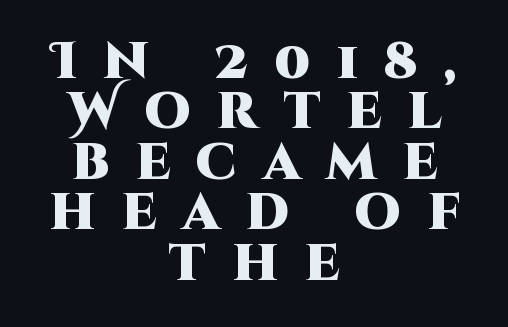
This sample uses an upright cut, with every glyph sitting square on the baseline. The passage is arranged like a title page — every line centered. Letters rest on an invisible, unmarked baseline. The vertical gap from one line to the next is small. What stands out about the letter spacing? Its width — letters are far apart. Summary of weight: heavy, a full bold.
